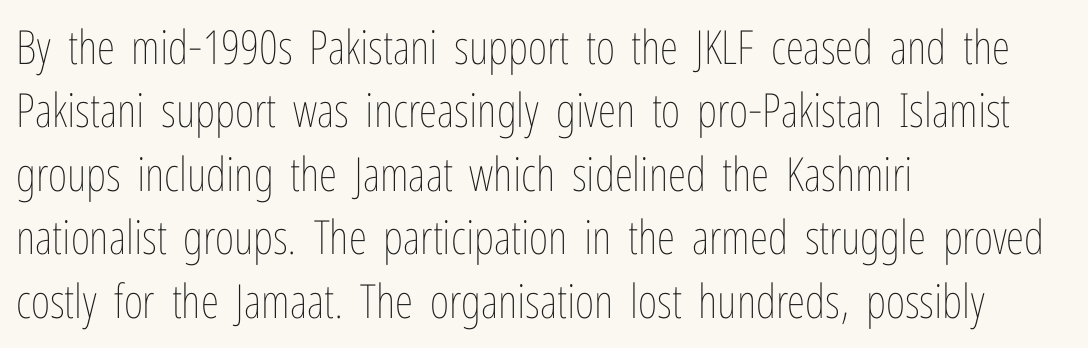
The image shows 47 px thin, condensed type, upright; set left-aligned, normal line spacing (1.35x), normal letter spacing, not underlined; low stroke contrast and a medium x-height.
